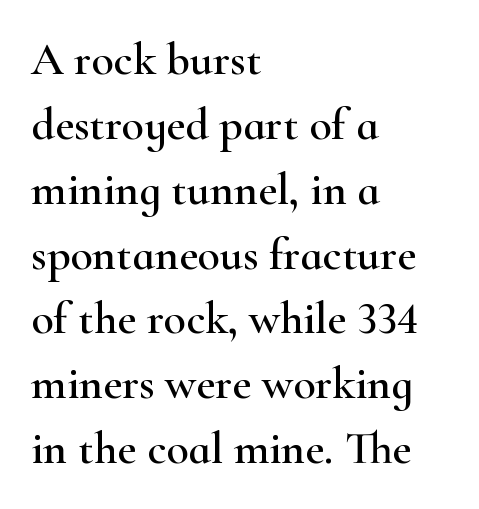
{"serif": "yes", "italic": "no", "width": "wide", "stroke_contrast": "high", "x_height": "small", "monospaced": "no", "underline": "no", "align": "left", "line_spacing": "normal", "line_spacing_ratio": 1.41, "letter_spacing": "normal", "letter_spacing_em": 0.0, "glyph_px": 46}
